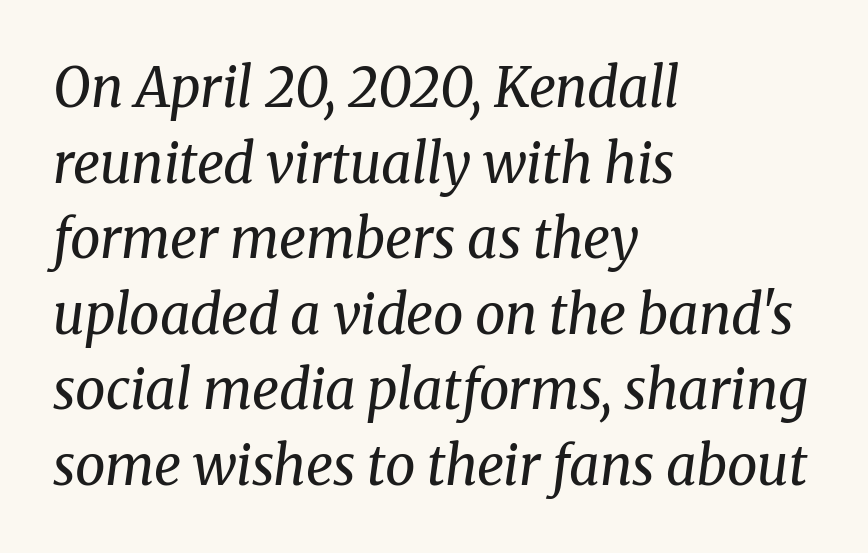
The image shows 54 px regular-weight serif type, italic (leaning right); set left-aligned, normal line spacing (1.4x), normal letter spacing, not underlined; medium stroke contrast and a medium x-height.
